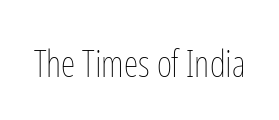
The face used here is proportionally spaced, like ordinary book or web type. Unlike italic type, these characters show no tilt at all. These lines keep a tight, regular rhythm from letter to letter. Only glyphs here, with clear space below each row.
